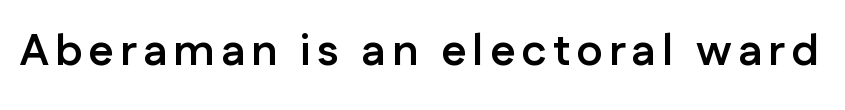
{"serif": "no", "italic": "no", "bold": "yes", "weight": "semibold", "width": "normal", "stroke_contrast": "low", "x_height": "medium", "monospaced": "no", "underline": "no", "glyph_px": 44}
